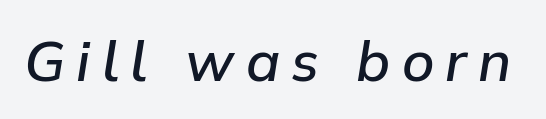
Q: Is the text bold? A: Semi-bold.
Q: Is the text italic (slanted)? A: Yes, it leans right by about 9 degrees.
Q: Is the text underlined? A: No.
Q: Is the spacing between letters normal or unusually wide? A: Unusually wide.
Q: Width (condensed, normal, or wide)? A: Normal.
Q: Stroke contrast? A: Low.
Q: x-height? A: Medium.
Q: Monospaced? A: No.
